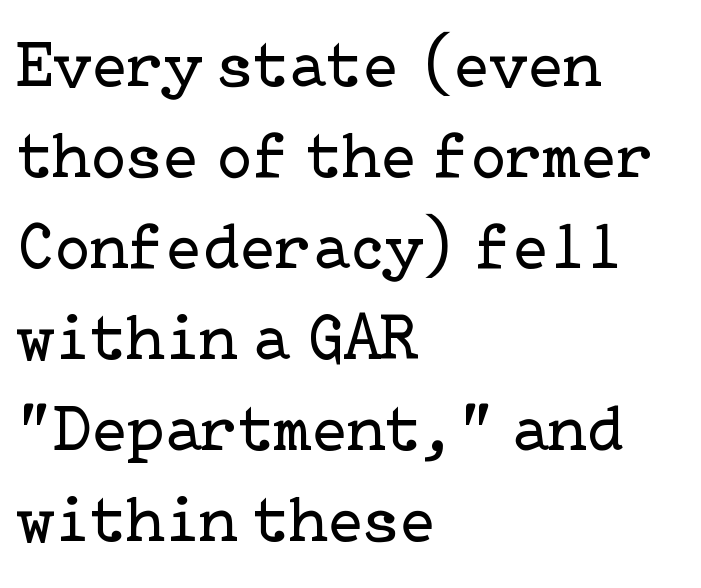
{"serif": "yes", "italic": "no", "bold": "no", "weight": "regular", "width": "normal", "stroke_contrast": "low", "x_height": "medium", "underline": "no", "align": "left", "line_spacing": "normal", "line_spacing_ratio": 1.38, "letter_spacing": "normal", "letter_spacing_em": 0.0, "glyph_px": 66}
